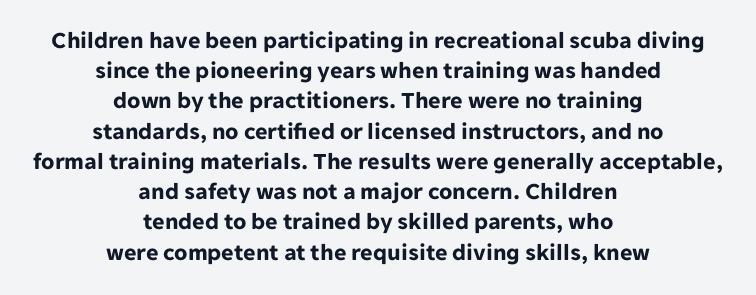
Q: Is the text bold? A: Yes.
Q: Is the text italic (slanted)? A: No, it is upright.
Q: Is the text underlined? A: No.
Q: How is the paragraph aligned? A: Centered.
Q: Is the spacing between letters normal or unusually wide? A: Normal.
Q: Is the spacing between lines tight, normal or loose? A: Normal.
